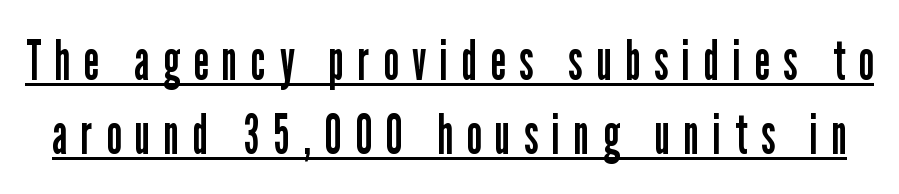
Vertical strokes here are truly vertical. The type is letterspaced generously, with wide tracking. The rendering uses natural spacing where letterforms have individual widths. Leading matches the norm, producing a regular column. Unlike a traditional serif, this face leaves its strokes unadorned. Somebody hit Ctrl+U on this one — the words are underlined.
